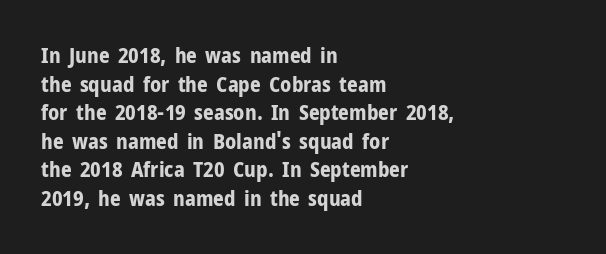
The image shows 21 px bold type, upright; set left-aligned, normal line spacing (1.36x), normal letter spacing, not underlined.
